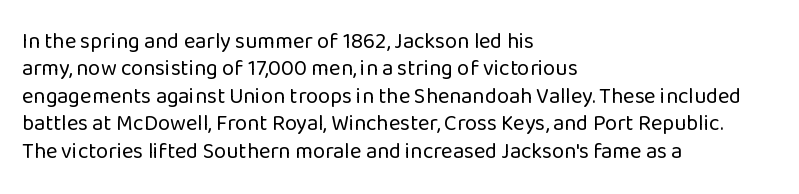
Q: Is the text bold? A: No.
Q: Is the text italic (slanted)? A: No, it is upright.
Q: Is the text underlined? A: No.
Q: How is the paragraph aligned? A: Left-aligned.
Q: Is the spacing between letters normal or unusually wide? A: Normal.
Q: Is the spacing between lines tight, normal or loose? A: Normal.
